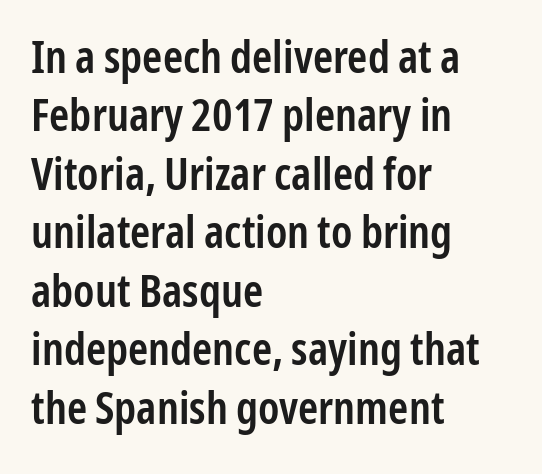
The image shows 45 px semibold, condensed sans-serif type, upright; set left-aligned, normal line spacing (1.3x), normal letter spacing, not underlined; low stroke contrast and a medium x-height.
